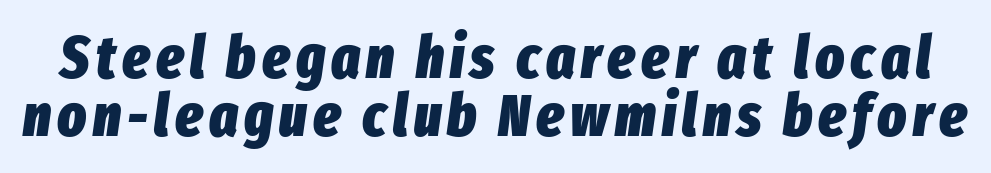
The image shows 60 px heavy, condensed type, italic (leaning right); set tight line spacing (0.96x), not underlined; low stroke contrast and a medium x-height.
